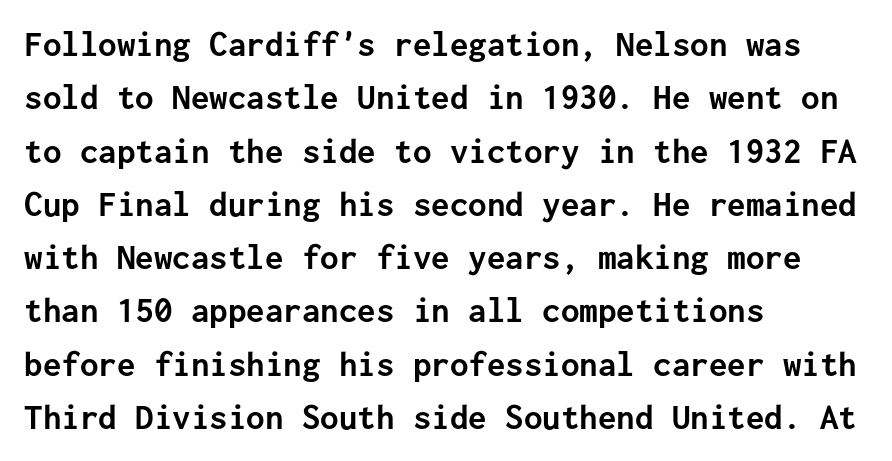
Is this a sans? Yes — the strokes have no serifs. You could count columns in this text — the font is strictly monospaced. The strip under each line holds only bare page. The designer left line spacing at the default. Caption: bold face, heavy strokes.
